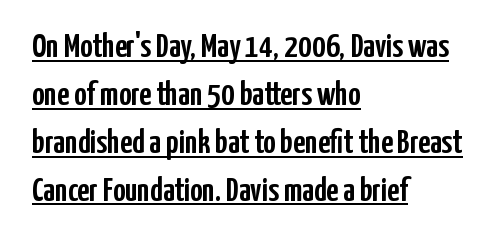
In CSS terms this would be text-align: left. The passage shown is underscored from start to finish. The line texture is even and compact thanks to regular tracking. The lettering holds an erect, upright posture throughout. Font category for this specimen: sans-serif.
